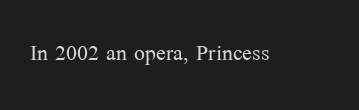
{"serif": "yes", "italic": "no", "bold": "no", "weight": "light", "width": "normal", "stroke_contrast": "medium", "x_height": "medium", "monospaced": "no", "underline": "no", "letter_spacing": "normal", "letter_spacing_em": 0.0, "glyph_px": 29}
